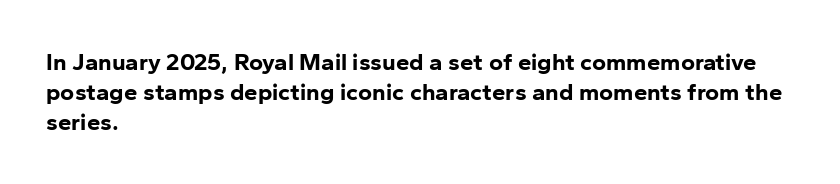
The ragged edge is on the right, which tells us the setting is flush left. The space beneath each line is pristine and unruled. This rendering leaves character spacing at its baseline value. The passage shown stacks its lines at a standard gap. Italic? Not at all — the glyphs are vertical. Emphasis by weight is at full strength: bold.
